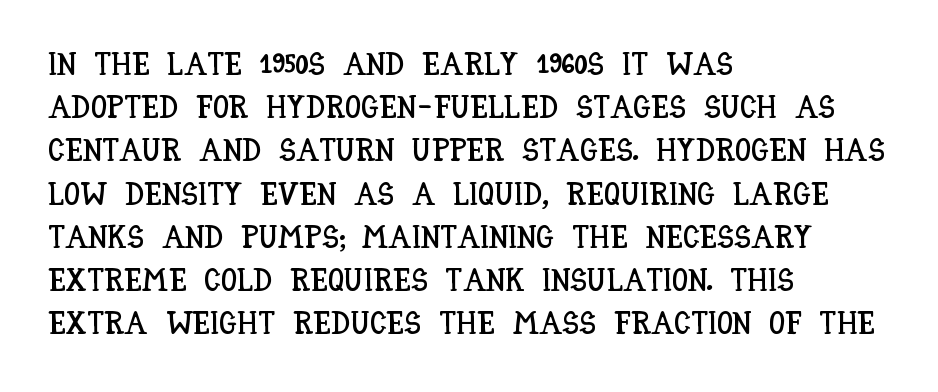
{"italic": "no", "width": "condensed", "stroke_contrast": "low", "x_height": "large", "monospaced": "no", "underline": "no", "align": "left", "line_spacing": "normal", "line_spacing_ratio": 1.35, "letter_spacing": "normal", "letter_spacing_em": 0.0, "glyph_px": 32}
